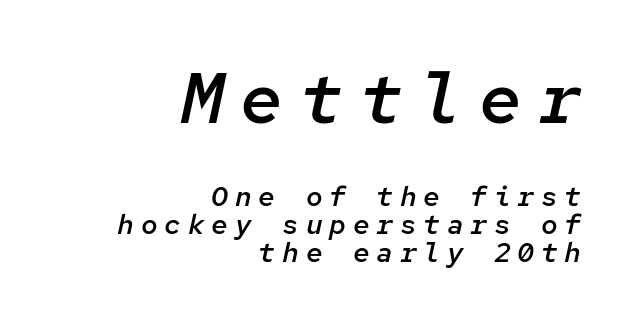
Q: Is the text bold? A: Semi-bold.
Q: Is the text italic (slanted)? A: Yes, it leans right by about 12 degrees.
Q: Is the text underlined? A: No.
Q: How is the paragraph aligned? A: Right-aligned.
Q: Is the spacing between letters normal or unusually wide? A: Unusually wide.
Q: Is the spacing between lines tight, normal or loose? A: Tight.
Q: Which block of text is set in a larger size, the first (top) or the second (bottom)? A: The first (top) one.
Q: Width (condensed, normal, or wide)? A: Normal.
Q: Stroke contrast? A: Low.
Q: x-height? A: Medium.
Q: Monospaced? A: Yes.
